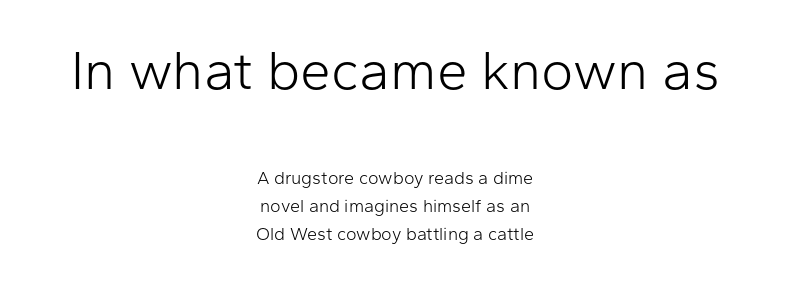
Q: Is the text bold? A: No.
Q: Is the text italic (slanted)? A: No, it is upright.
Q: Is the typeface a serif or a sans-serif typeface? A: Sans-serif.
Q: Is the text underlined? A: No.
Q: How is the paragraph aligned? A: Centered.
Q: Is the spacing between letters normal or unusually wide? A: Normal.
Q: Is the spacing between lines tight, normal or loose? A: Normal.
Q: Which block of text is set in a larger size, the first (top) or the second (bottom)? A: The first (top) one.
Q: Width (condensed, normal, or wide)? A: Normal.
Q: Stroke contrast? A: Low.
Q: x-height? A: Medium.
Q: Monospaced? A: No.
